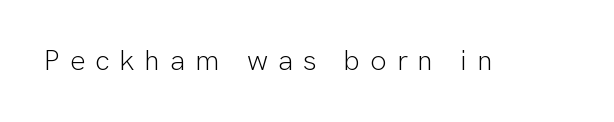
{"serif": "no", "italic": "no", "bold": "no", "weight": "light", "width": "normal", "stroke_contrast": "low", "x_height": "medium", "monospaced": "no", "underline": "no", "letter_spacing": "wide", "letter_spacing_em": 0.34, "glyph_px": 29}
